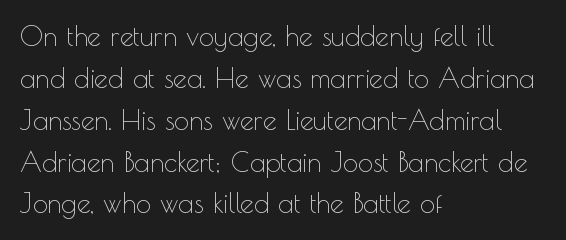
The image shows 27 px text type, upright; set left-aligned, normal line spacing (1.55x), normal letter spacing, not underlined.
